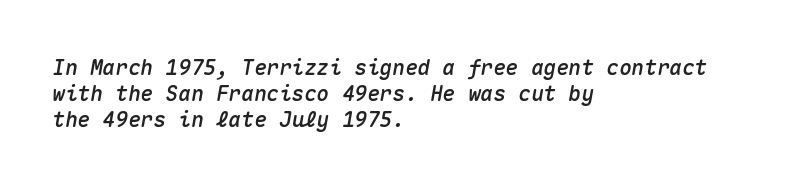
Between one letter and the next there's only the usual sliver of space. Does the copy run flush right? No — it runs flush left. Baseline-to-baseline distance is the conventional proportion of letter height. Words float on clear page, feet unadorned.
